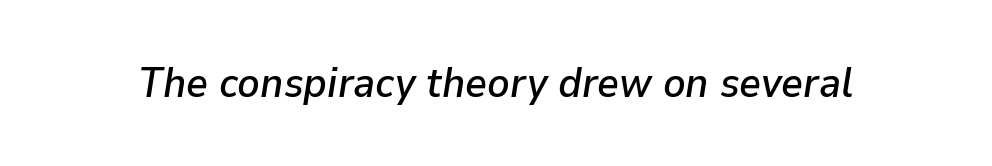
Nothing unusual about the tracking: characters are spaced as the font intends. Italic: yes, the glyphs are oblique. Each row of text sits above clean, open space. Each letter keeps its own natural width here, so spacing adapts to shape.
